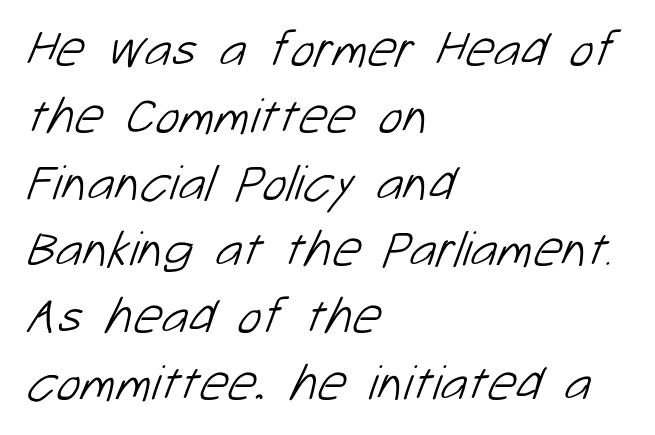
The image shows 51 px light sans-serif type; set left-aligned, normal line spacing (1.31x), normal letter spacing, not underlined; low stroke contrast and a medium x-height.
